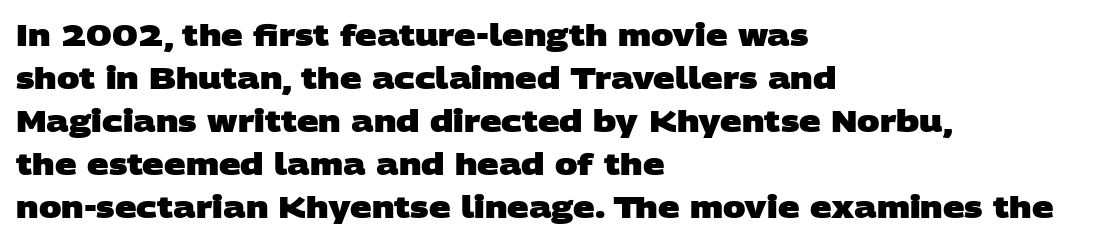
The image shows 30 px heavy, wide sans-serif type; set left-aligned, normal line spacing (1.43x), normal letter spacing, not underlined; low stroke contrast and a large x-height.
